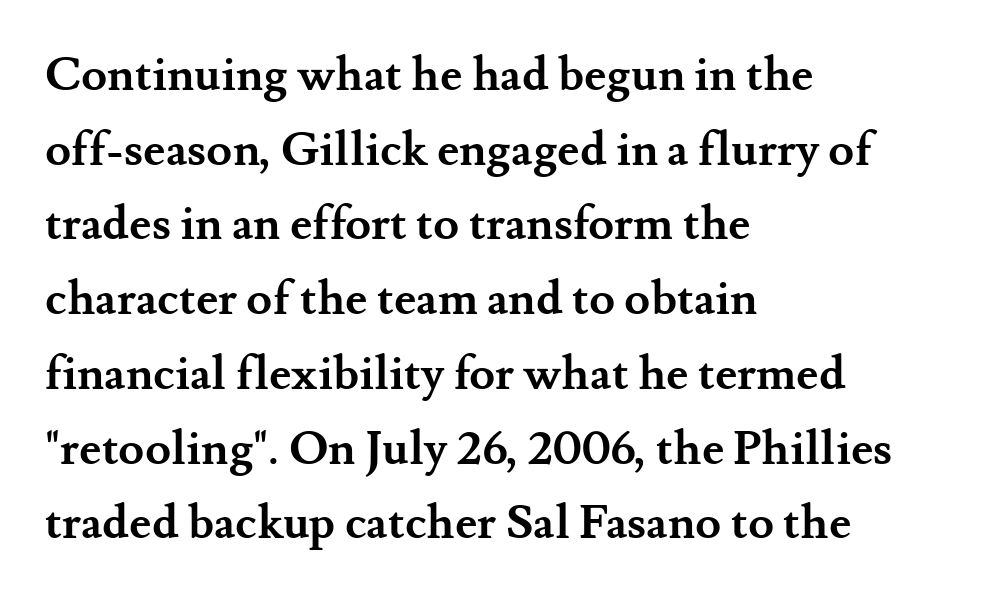
{"serif": "yes", "italic": "no", "bold": "yes", "weight": "semibold", "width": "normal", "stroke_contrast": "medium", "x_height": "small", "monospaced": "no", "underline": "no", "align": "left", "line_spacing": "normal", "line_spacing_ratio": 1.59, "letter_spacing": "normal", "letter_spacing_em": 0.0, "glyph_px": 47}
